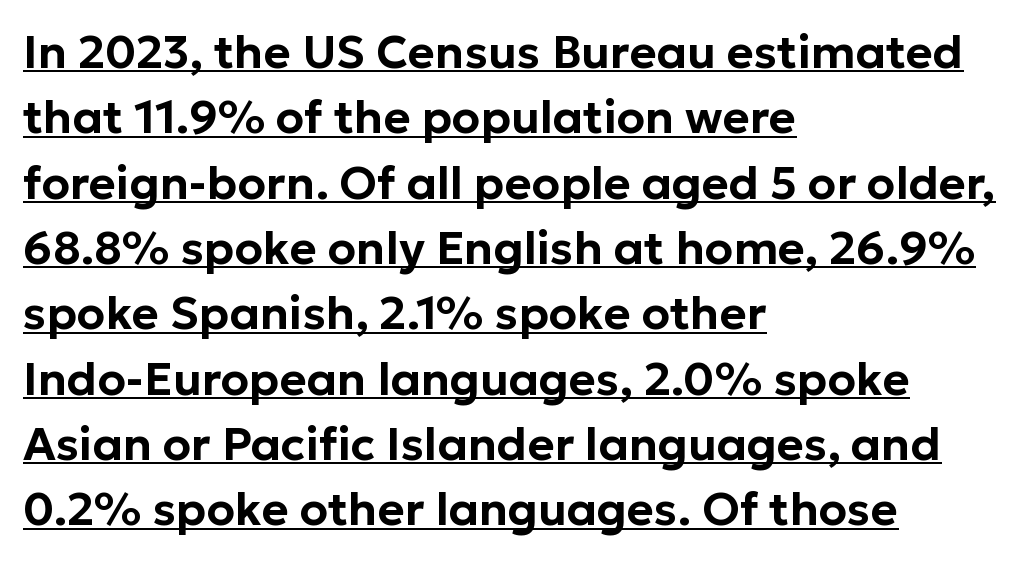
Q: Is the text italic (slanted)? A: No, it is upright.
Q: Is the typeface a serif or a sans-serif typeface? A: Sans-serif.
Q: Is the text underlined? A: Yes.
Q: How is the paragraph aligned? A: Left-aligned.
Q: Is the spacing between letters normal or unusually wide? A: Normal.
Q: Is the spacing between lines tight, normal or loose? A: Normal.
Q: Width (condensed, normal, or wide)? A: Normal.
Q: Stroke contrast? A: Low.
Q: x-height? A: Medium.
Q: Monospaced? A: No.
